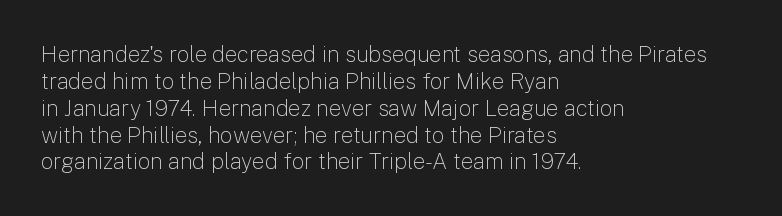
{"italic": "no", "bold": "no", "underline": "no", "align": "left", "line_spacing_ratio": 1.22, "letter_spacing": "normal", "letter_spacing_em": 0.0, "glyph_px": 22}
